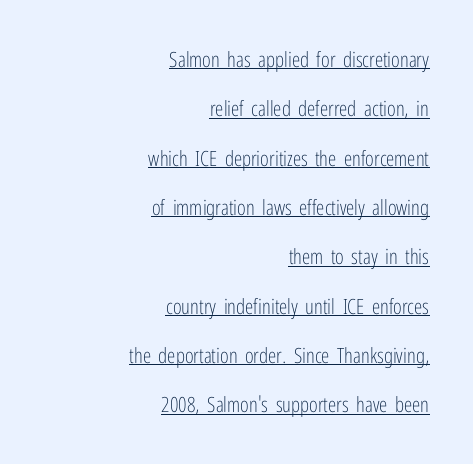
Q: Is the text bold? A: No.
Q: Is the text italic (slanted)? A: No, it is upright.
Q: Is the text underlined? A: Yes.
Q: How is the paragraph aligned? A: Right-aligned.
Q: Is the spacing between letters normal or unusually wide? A: Normal.
Q: Is the spacing between lines tight, normal or loose? A: Loose.
